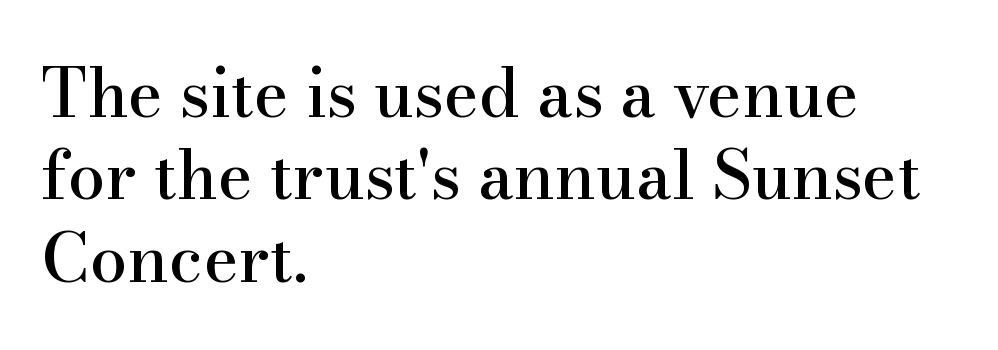
The image shows 67 px serif type, upright; set left-aligned, line spacing 1.23x, normal letter spacing, not underlined; high stroke contrast and a small x-height.
